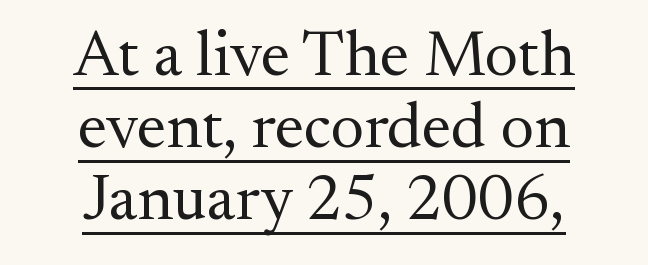
Q: Is the text bold? A: No.
Q: Is the text italic (slanted)? A: No, it is upright.
Q: Is the typeface a serif or a sans-serif typeface? A: Serif.
Q: Is the text underlined? A: Yes.
Q: How is the paragraph aligned? A: Centered.
Q: Is the spacing between letters normal or unusually wide? A: Normal.
Q: Is the spacing between lines tight, normal or loose? A: Tight.
Q: Width (condensed, normal, or wide)? A: Normal.
Q: Stroke contrast? A: Medium.
Q: x-height? A: Small.
Q: Monospaced? A: No.
